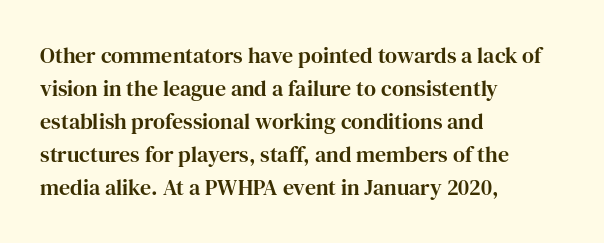
A clean baseline with only descenders dipping below it. Standard letterfit; no display-style spreading of the glyphs. Notice how descenders clear the ascenders below comfortably — that's standard leading. It's the straight-up-and-down kind of type. Does the copy run flush right? No — it runs flush left.
